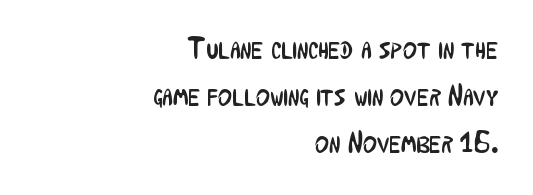
Q: Is the text bold? A: No.
Q: Is the text italic (slanted)? A: No, it is upright.
Q: Is the typeface a serif or a sans-serif typeface? A: Sans-serif.
Q: Is the text underlined? A: No.
Q: How is the paragraph aligned? A: Right-aligned.
Q: Is the spacing between letters normal or unusually wide? A: Normal.
Q: Is the spacing between lines tight, normal or loose? A: Normal.
Q: Width (condensed, normal, or wide)? A: Condensed.
Q: Stroke contrast? A: Low.
Q: x-height? A: Medium.
Q: Monospaced? A: No.
